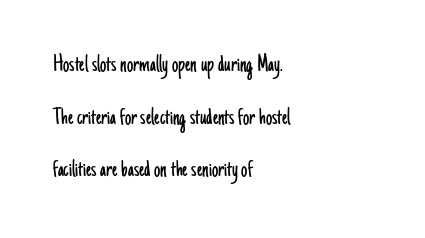
The image shows 25 px text type, upright; set left-aligned, loose line spacing (2.11x), normal letter spacing, not underlined.
